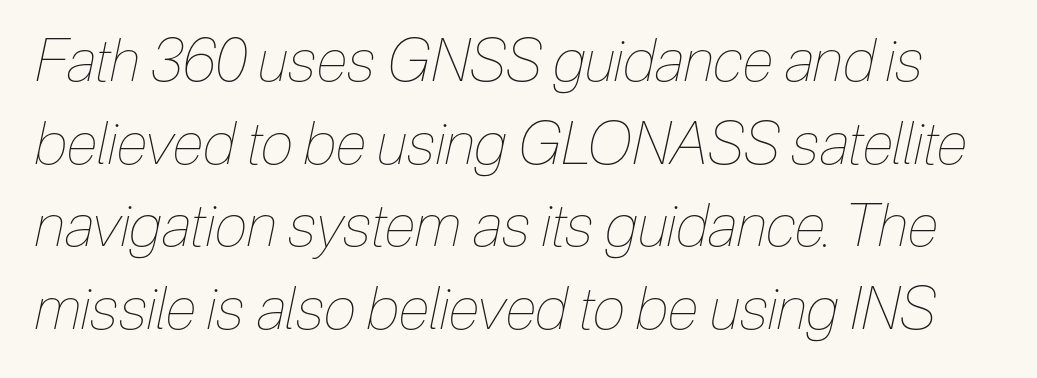
Stroke mass is kept to a normal reading level or below. This sample uses plain, unmodified letter spacing. Each row of text sits above clean, open space. Varying glyph widths throughout — classic text-font behaviour. The face used here has a pronounced slope to its letters. One glance says typical: line gaps are just what's usual.
